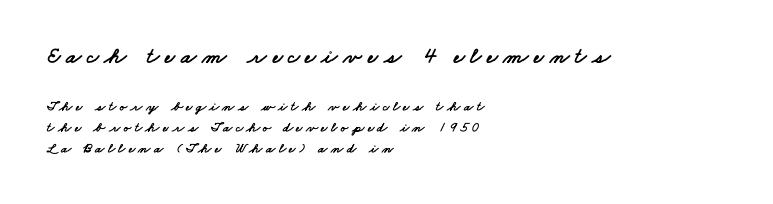
The image shows 23 px text type; set left-aligned, normal line spacing (1.5x), unusually wide letter spacing (+0.24 em), not underlined; the first (top) block is 1.64x larger.
